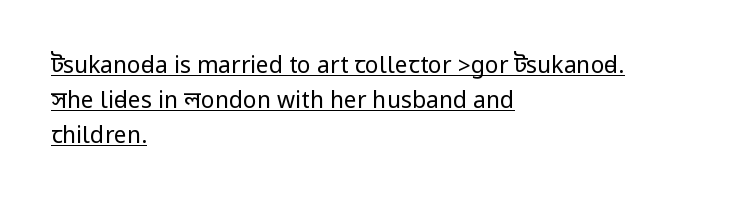
The image shows 23 px text type, upright; set left-aligned, normal line spacing (1.52x), normal letter spacing, underlined.
